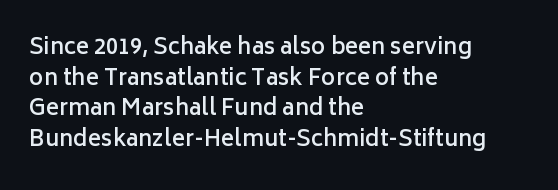
When letters stand straight like this, we call the style roman or upright. The space beneath each line is pristine and unruled. Horizontal alignment here is leftward, the default for most running prose. The gaps between neighbouring characters are ordinary and unremarkable. Students, this is semibold: more ink than regular, less than bold.
